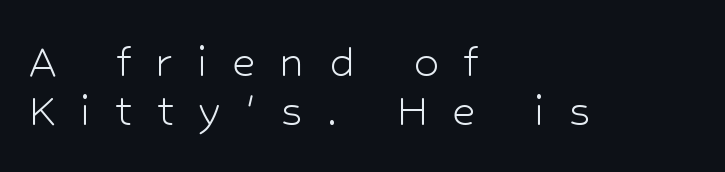
The image shows 51 px light sans-serif type, upright; set left-aligned, tight line spacing (0.97x), unusually wide letter spacing (+0.47 em), not underlined; low stroke contrast and a medium x-height.
